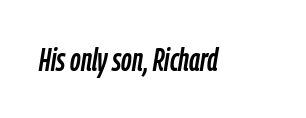
The image shows 33 px condensed type, italic (leaning right); set normal letter spacing, not underlined; low stroke contrast and a medium x-height.
